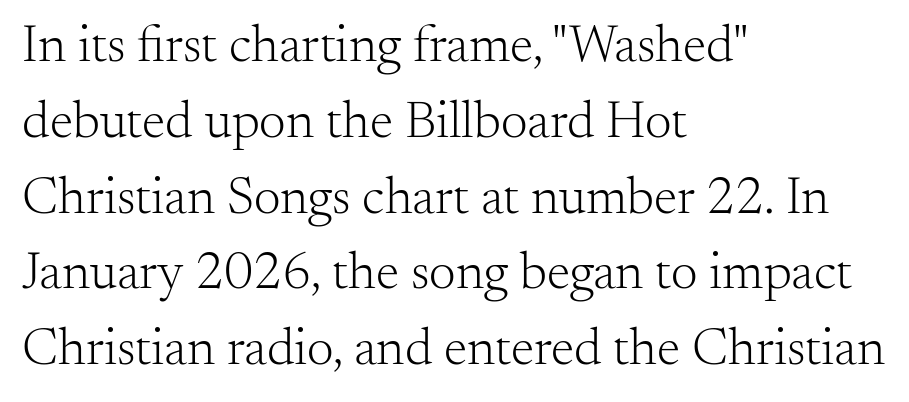
{"serif": "yes", "italic": "no", "bold": "no", "weight": "light", "width": "normal", "stroke_contrast": "medium", "x_height": "small", "monospaced": "no", "underline": "no", "align": "left", "line_spacing": "normal", "line_spacing_ratio": 1.43, "letter_spacing": "normal", "letter_spacing_em": 0.0, "glyph_px": 53}
